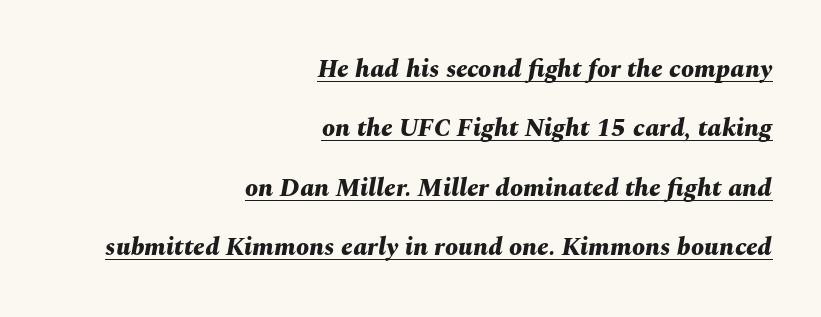
Q: Is the text bold? A: Yes.
Q: Is the text italic (slanted)? A: Yes, it leans right by about 10 degrees.
Q: Is the text underlined? A: Yes.
Q: How is the paragraph aligned? A: Right-aligned.
Q: Is the spacing between letters normal or unusually wide? A: Normal.
Q: Is the spacing between lines tight, normal or loose? A: Loose.
